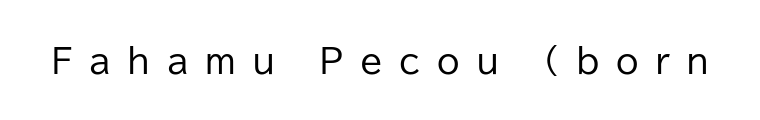
The image shows 33 px regular-weight sans-serif type, upright; set unusually wide letter spacing (+0.5 em), not underlined; low stroke contrast and a medium x-height.
